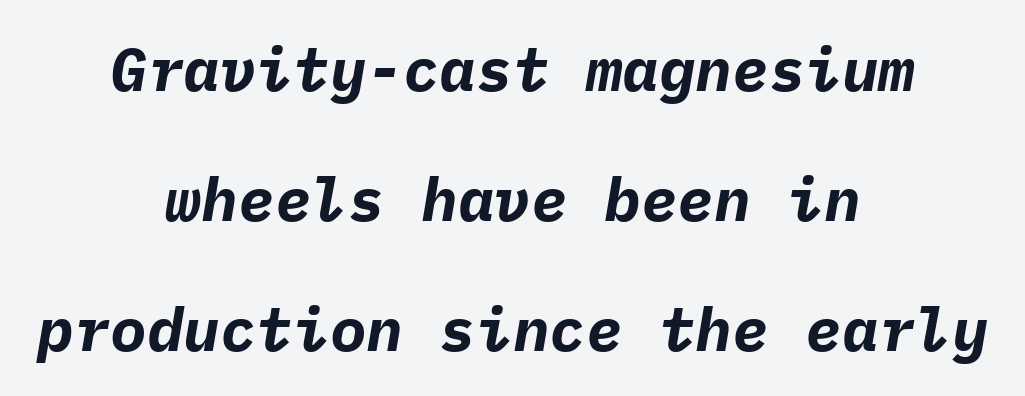
The image shows 61 px bold type, italic (leaning right), monospaced; set centered, loose line spacing (2.13x), normal letter spacing, not underlined; low stroke contrast and a medium x-height.
